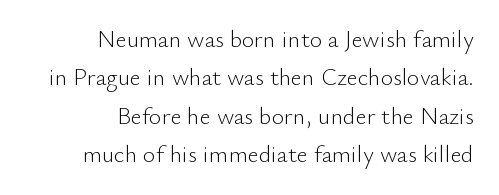
The image shows 24 px text type, upright; set right-aligned, normal line spacing (1.6x), normal letter spacing, not underlined.
